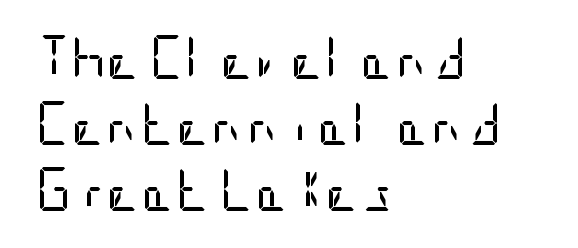
The image shows 43 px regular-weight, condensed sans-serif type, upright; set left-aligned, normal line spacing (1.54x), normal letter spacing, not underlined; low stroke contrast and a large x-height.
